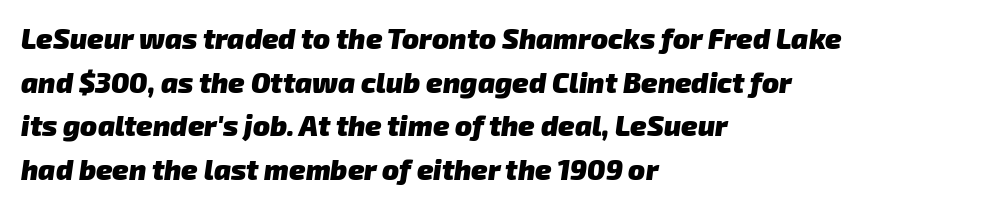
{"serif": "no", "bold": "yes", "weight": "heavy", "width": "normal", "stroke_contrast": "low", "x_height": "medium", "monospaced": "no", "underline": "no", "align": "left", "line_spacing": "normal", "line_spacing_ratio": 1.56, "letter_spacing": "normal", "letter_spacing_em": 0.0, "glyph_px": 28}
